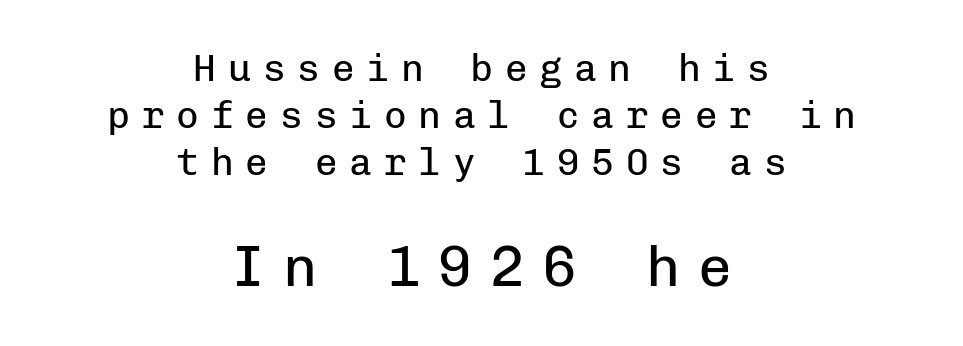
The image shows 57 px regular-weight sans-serif type, upright, monospaced; set centered, line spacing 1.24x, unusually wide letter spacing (+0.31 em), not underlined; the second (bottom) block is 1.5x larger; low stroke contrast and a medium x-height.
